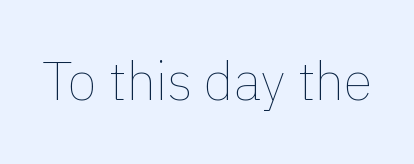
{"italic": "no", "bold": "no", "weight": "thin", "width": "normal", "stroke_contrast": "low", "x_height": "medium", "monospaced": "no", "underline": "no", "letter_spacing": "normal", "letter_spacing_em": 0.0, "glyph_px": 53}
